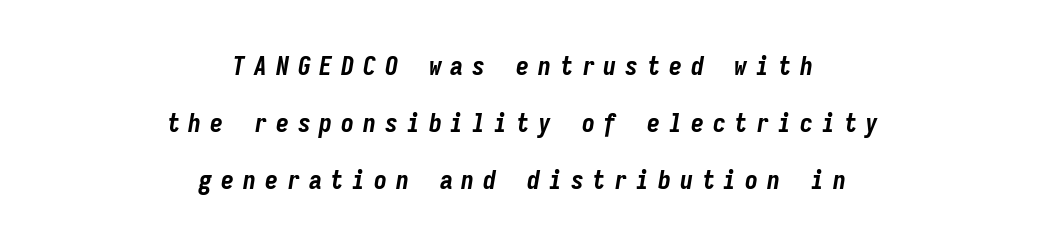
{"italic": "yes", "lean": "right", "slant_degrees": 9, "bold": "yes", "underline": "no", "align": "center", "line_spacing": "loose", "line_spacing_ratio": 2.2, "letter_spacing": "wide", "letter_spacing_em": 0.34, "glyph_px": 26}
